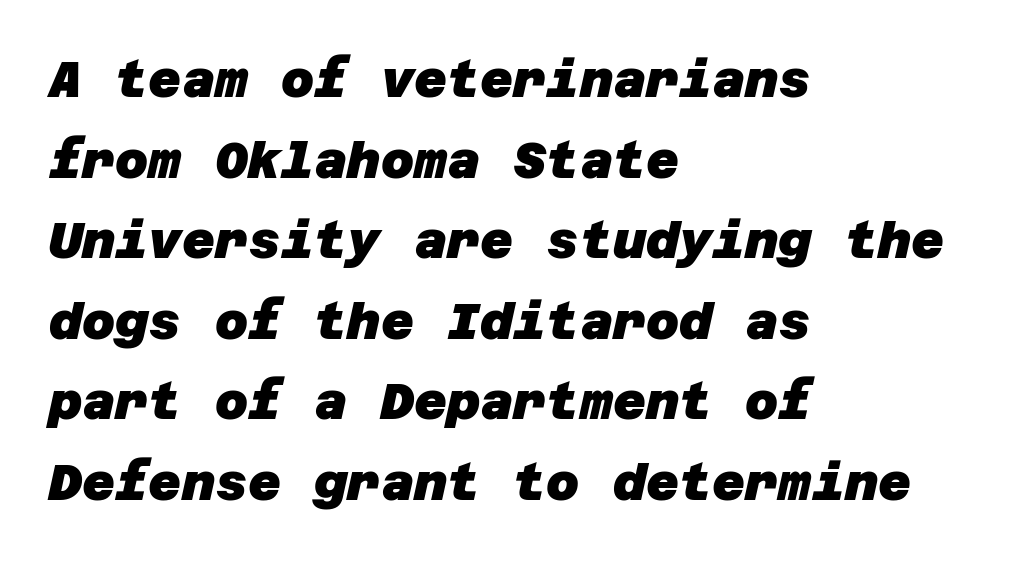
{"serif": "no", "bold": "yes", "weight": "heavy", "width": "normal", "stroke_contrast": "low", "x_height": "large", "underline": "no", "align": "left", "line_spacing": "normal", "line_spacing_ratio": 1.58, "letter_spacing": "normal", "letter_spacing_em": 0.0, "glyph_px": 51}
